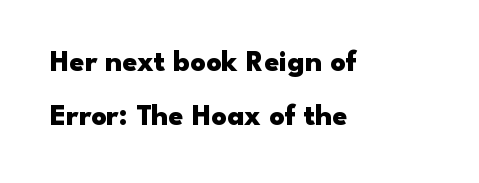
{"serif": "no", "italic": "no", "bold": "yes", "weight": "heavy", "width": "wide", "stroke_contrast": "low", "x_height": "small", "monospaced": "no", "underline": "no", "align": "left", "line_spacing_ratio": 1.81, "letter_spacing": "normal", "letter_spacing_em": 0.0, "glyph_px": 30}
